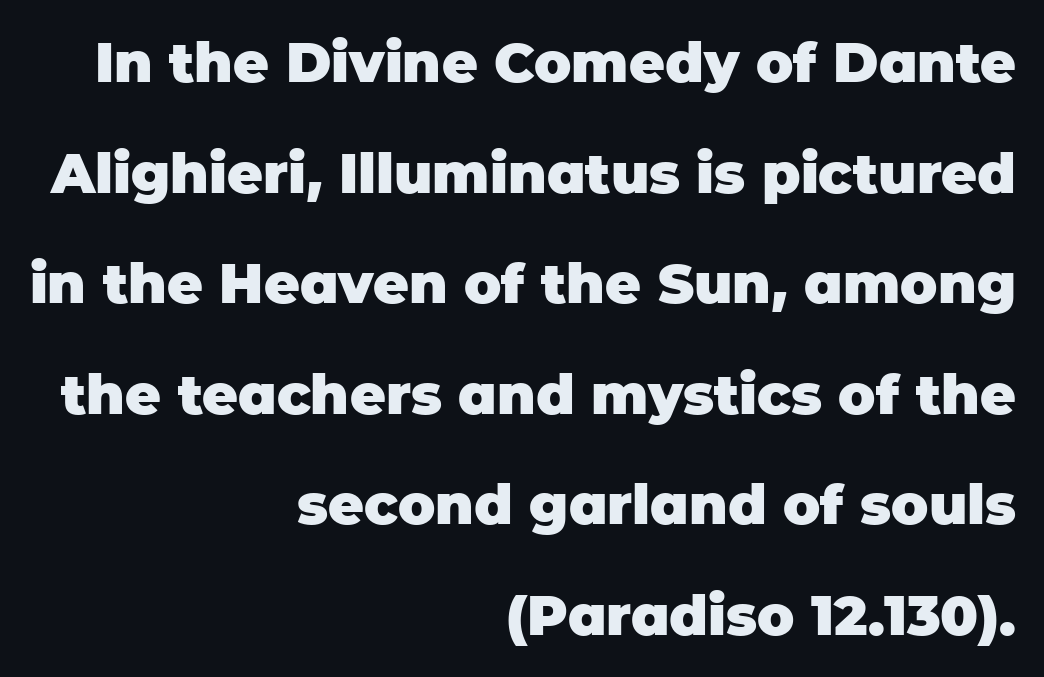
Q: Is the text bold? A: Yes.
Q: Is the text italic (slanted)? A: No, it is upright.
Q: Is the typeface a serif or a sans-serif typeface? A: Sans-serif.
Q: Is the text underlined? A: No.
Q: How is the paragraph aligned? A: Right-aligned.
Q: Is the spacing between letters normal or unusually wide? A: Normal.
Q: Is the spacing between lines tight, normal or loose? A: Loose.
Q: Width (condensed, normal, or wide)? A: Normal.
Q: Stroke contrast? A: Low.
Q: x-height? A: Large.
Q: Monospaced? A: No.
